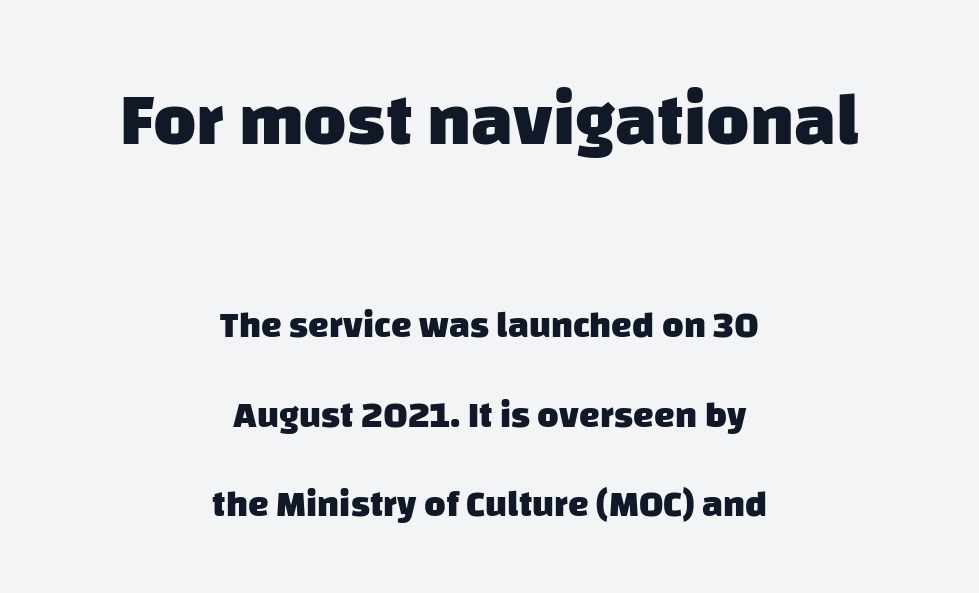
{"serif": "no", "bold": "yes", "weight": "heavy", "width": "normal", "stroke_contrast": "low", "x_height": "large", "monospaced": "no", "underline": "no", "align": "center", "line_spacing": "loose", "line_spacing_ratio": 2.42, "letter_spacing": "normal", "letter_spacing_em": 0.0, "larger_block": "first", "size_ratio": 2.0, "glyph_px": 74}
